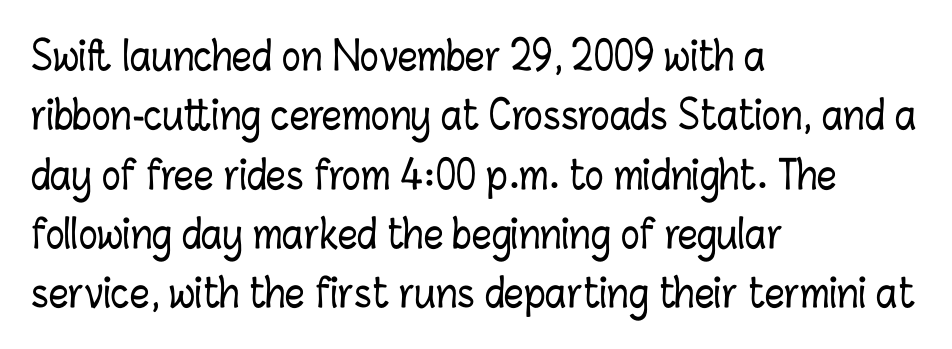
{"italic": "no", "width": "condensed", "stroke_contrast": "low", "x_height": "medium", "monospaced": "no", "underline": "no", "align": "left", "line_spacing": "normal", "line_spacing_ratio": 1.52, "letter_spacing": "normal", "letter_spacing_em": 0.0, "glyph_px": 39}
